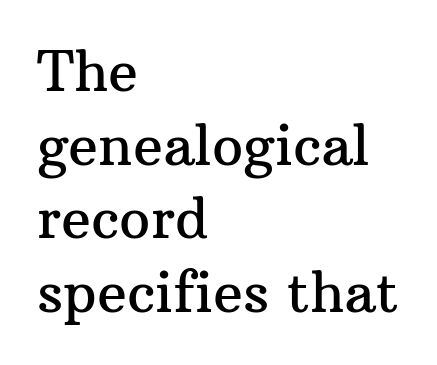
Q: Is the text italic (slanted)? A: No, it is upright.
Q: Is the typeface a serif or a sans-serif typeface? A: Serif.
Q: Is the text underlined? A: No.
Q: How is the paragraph aligned? A: Left-aligned.
Q: Is the spacing between letters normal or unusually wide? A: Normal.
Q: Is the spacing between lines tight, normal or loose? A: Normal.
Q: Width (condensed, normal, or wide)? A: Normal.
Q: Stroke contrast? A: Medium.
Q: x-height? A: Medium.
Q: Monospaced? A: No.
